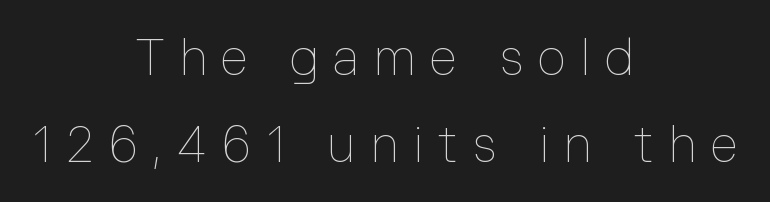
Heaviness? Minimal to ordinary, like unemphasized prose. Horizontal alignment here is central, giving a formal, balanced look. Varying glyph widths throughout — classic text-font behaviour. Only glyphs here, with clear space below each row.
